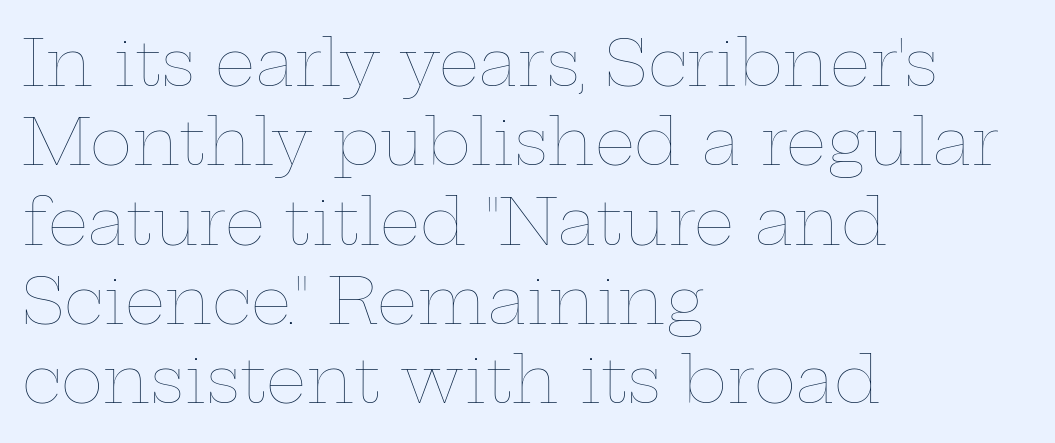
Q: Is the text bold? A: No.
Q: Is the text italic (slanted)? A: No, it is upright.
Q: Is the text underlined? A: No.
Q: How is the paragraph aligned? A: Left-aligned.
Q: Is the spacing between letters normal or unusually wide? A: Normal.
Q: Width (condensed, normal, or wide)? A: Wide.
Q: Stroke contrast? A: Low.
Q: x-height? A: Medium.
Q: Monospaced? A: No.
